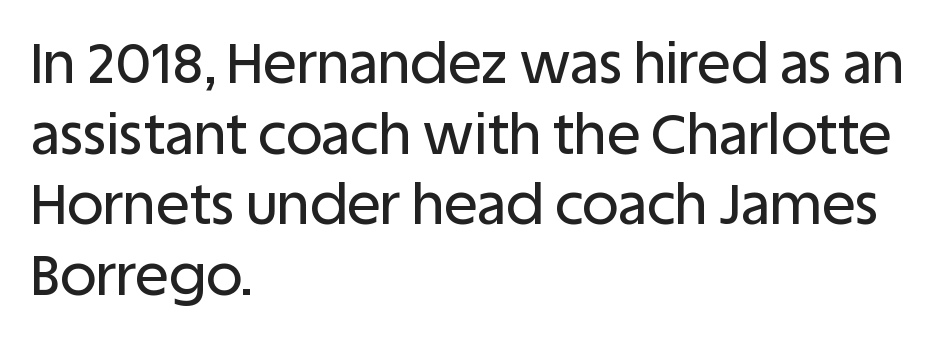
Q: Is the text italic (slanted)? A: No, it is upright.
Q: Is the typeface a serif or a sans-serif typeface? A: Sans-serif.
Q: Is the text underlined? A: No.
Q: How is the paragraph aligned? A: Left-aligned.
Q: Is the spacing between letters normal or unusually wide? A: Normal.
Q: Is the spacing between lines tight, normal or loose? A: Normal.
Q: Width (condensed, normal, or wide)? A: Normal.
Q: Stroke contrast? A: Low.
Q: x-height? A: Large.
Q: Monospaced? A: No.
